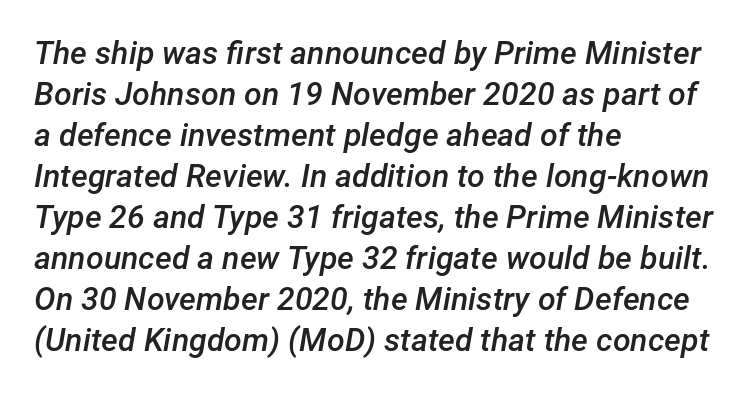
Q: Is the text bold? A: Semi-bold.
Q: Is the text italic (slanted)? A: Yes, it leans right by about 12 degrees.
Q: Is the text underlined? A: No.
Q: How is the paragraph aligned? A: Left-aligned.
Q: Is the spacing between letters normal or unusually wide? A: Normal.
Q: Is the spacing between lines tight, normal or loose? A: Normal.
Q: Width (condensed, normal, or wide)? A: Normal.
Q: Stroke contrast? A: Low.
Q: x-height? A: Medium.
Q: Monospaced? A: No.
